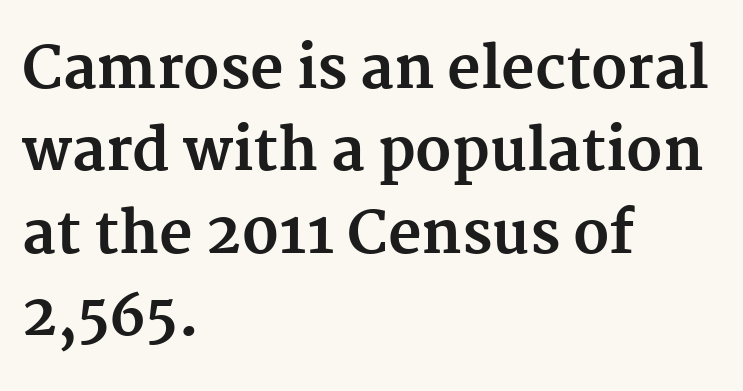
Q: Is the text bold? A: Yes.
Q: Is the text italic (slanted)? A: No, it is upright.
Q: Is the typeface a serif or a sans-serif typeface? A: Serif.
Q: Is the text underlined? A: No.
Q: How is the paragraph aligned? A: Left-aligned.
Q: Is the spacing between letters normal or unusually wide? A: Normal.
Q: Is the spacing between lines tight, normal or loose? A: Normal.
Q: Width (condensed, normal, or wide)? A: Normal.
Q: Stroke contrast? A: Medium.
Q: x-height? A: Medium.
Q: Monospaced? A: No.
